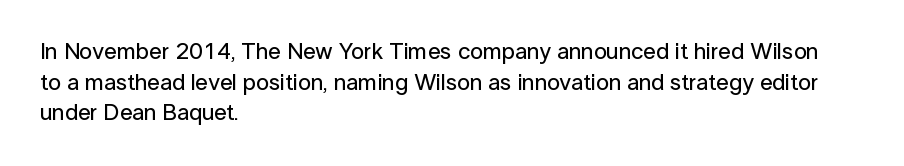
The image shows 23 px text type, upright; set left-aligned, normal line spacing (1.33x), normal letter spacing, not underlined.
